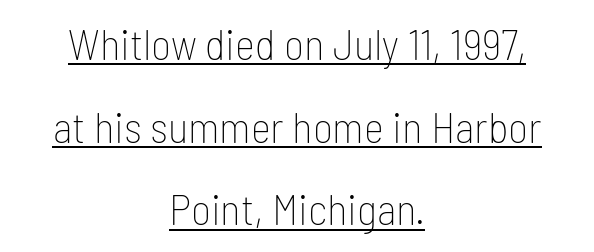
The image shows 43 px thin, condensed sans-serif type, upright; set centered, loose line spacing (1.92x), normal letter spacing, underlined; low stroke contrast and a medium x-height.
